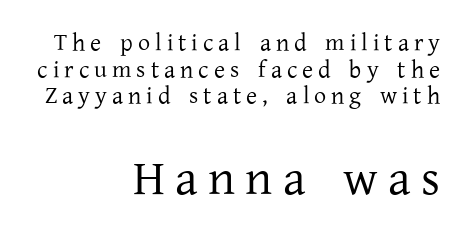
The image shows 49 px regular-weight serif type, upright; set right-aligned, tight line spacing (1.11x), unusually wide letter spacing (+0.21 em), not underlined; the second (bottom) block is 2.04x larger; low stroke contrast and a medium x-height.
